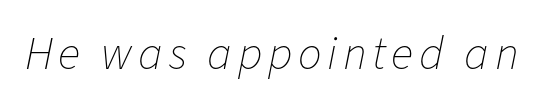
The image shows 47 px thin type, italic (leaning right); set not underlined; low stroke contrast and a medium x-height.
